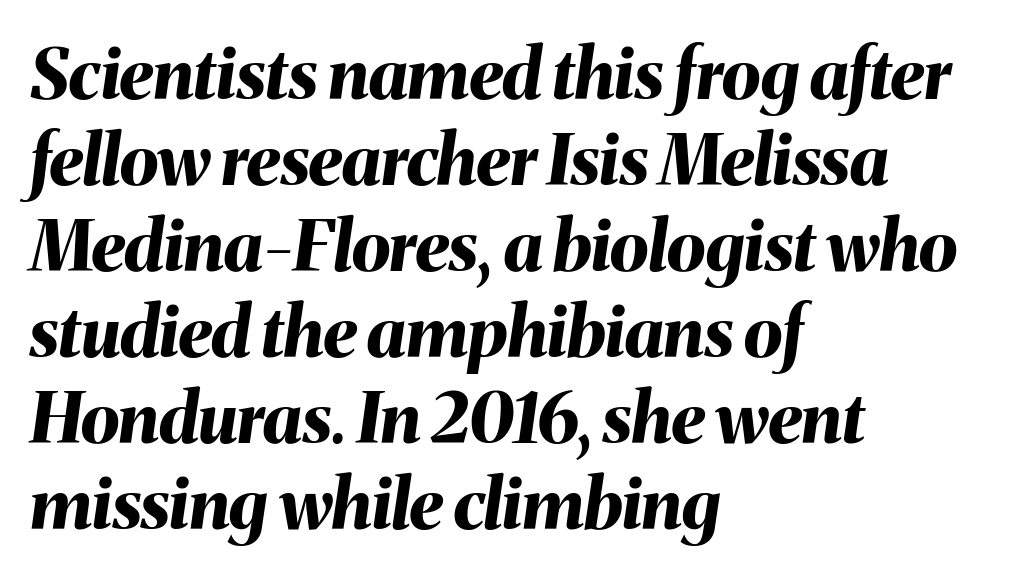
{"italic": "yes", "lean": "right", "slant_degrees": 8, "bold": "yes", "weight": "bold", "width": "normal", "stroke_contrast": "medium", "x_height": "medium", "monospaced": "no", "underline": "no", "align": "left", "line_spacing_ratio": 1.23, "letter_spacing": "normal", "letter_spacing_em": 0.0, "glyph_px": 70}
